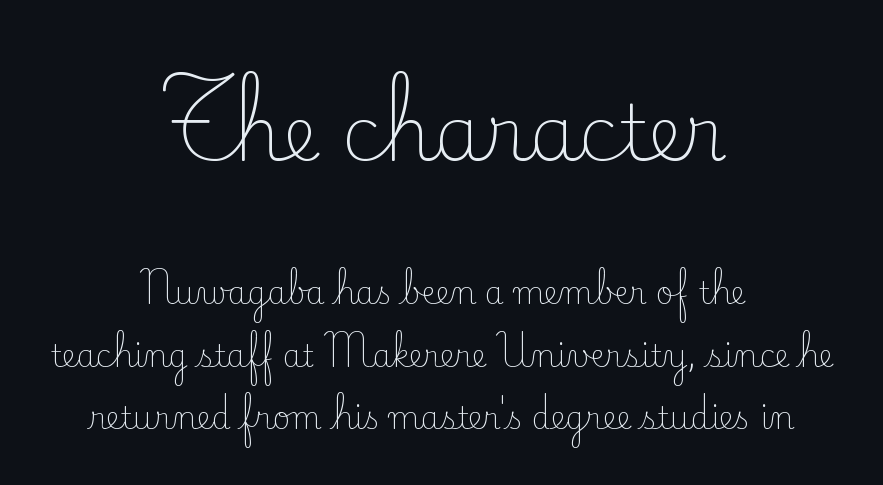
The image shows 77 px light serif type, upright; set centered, loose line spacing (2.01x), normal letter spacing, not underlined; the first (top) block is 2.48x larger; low stroke contrast and a small x-height.
